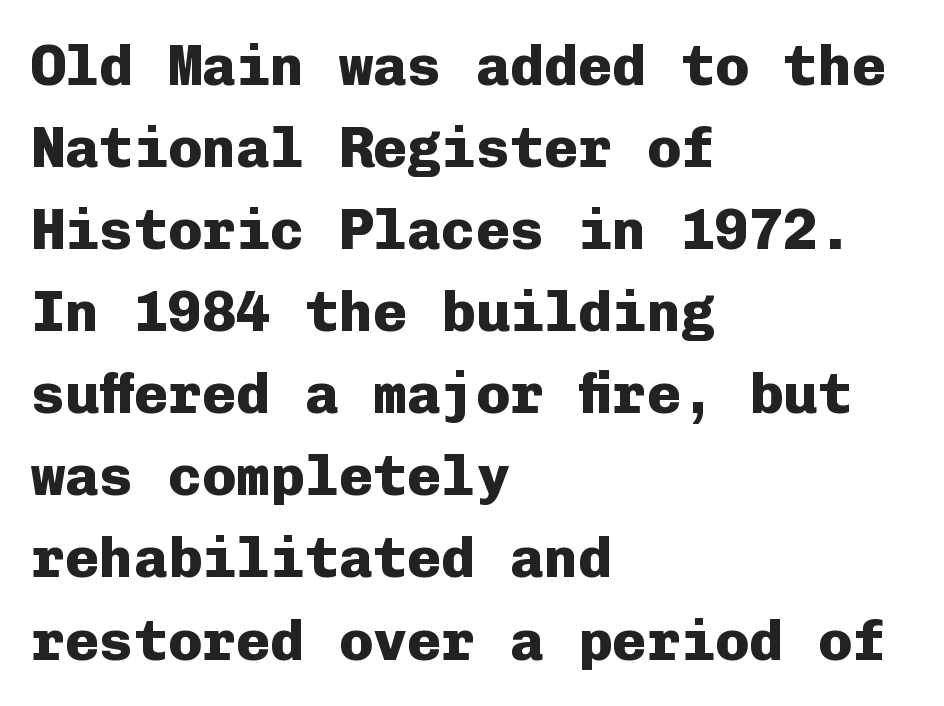
The image shows 57 px heavy sans-serif type, upright, monospaced; set left-aligned, normal line spacing (1.44x), normal letter spacing, not underlined; low stroke contrast and a medium x-height.
